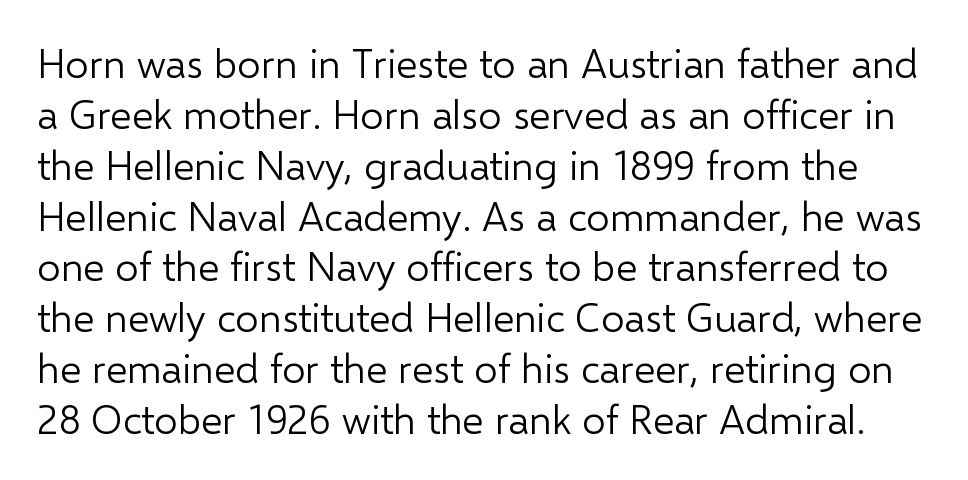
Q: Is the text bold? A: No.
Q: Is the text italic (slanted)? A: No, it is upright.
Q: Is the typeface a serif or a sans-serif typeface? A: Sans-serif.
Q: Is the text underlined? A: No.
Q: Is the spacing between letters normal or unusually wide? A: Normal.
Q: Width (condensed, normal, or wide)? A: Normal.
Q: Stroke contrast? A: Low.
Q: x-height? A: Medium.
Q: Monospaced? A: No.
